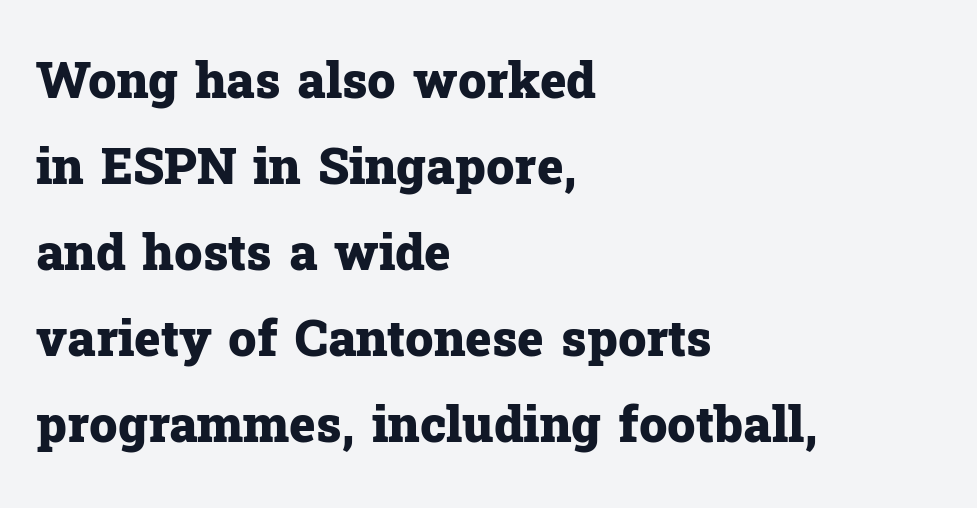
The image shows 50 px heavy serif type, upright; set left-aligned, line spacing 1.72x, normal letter spacing, not underlined; low stroke contrast and a medium x-height.
